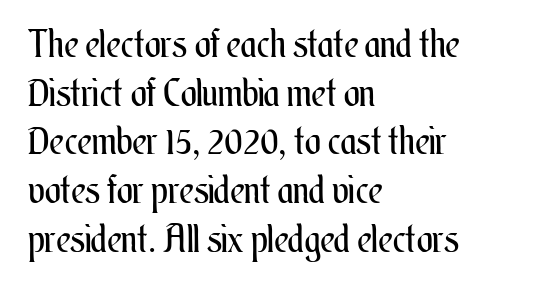
The image shows 38 px regular-weight, condensed type, upright; set left-aligned, normal line spacing (1.28x), normal letter spacing, not underlined; medium stroke contrast and a small x-height.
